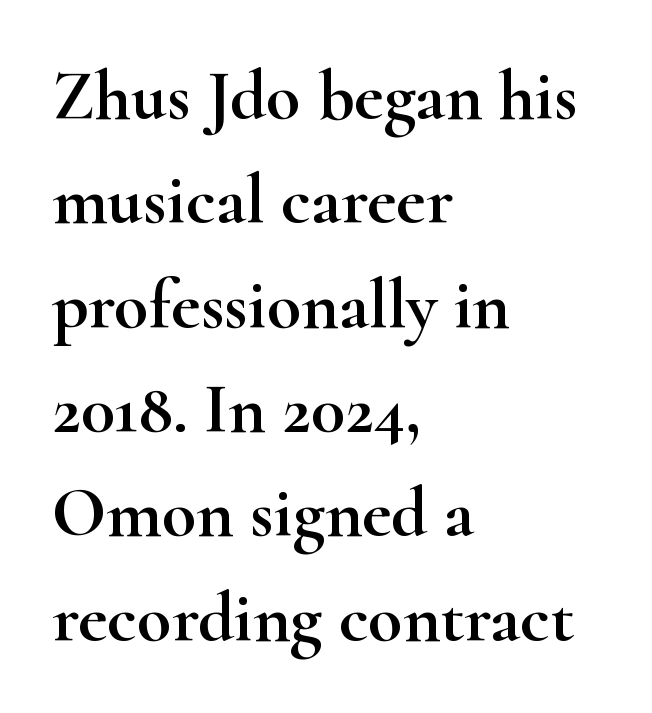
{"serif": "yes", "italic": "no", "width": "wide", "stroke_contrast": "high", "x_height": "small", "monospaced": "no", "underline": "no", "align": "left", "line_spacing": "normal", "line_spacing_ratio": 1.47, "letter_spacing": "normal", "letter_spacing_em": 0.0, "glyph_px": 71}
